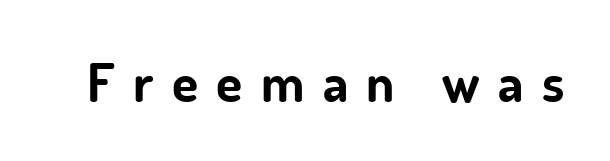
{"serif": "no", "italic": "no", "bold": "yes", "weight": "bold", "width": "normal", "stroke_contrast": "low", "x_height": "small", "monospaced": "no", "underline": "no", "letter_spacing": "wide", "letter_spacing_em": 0.34, "glyph_px": 54}
